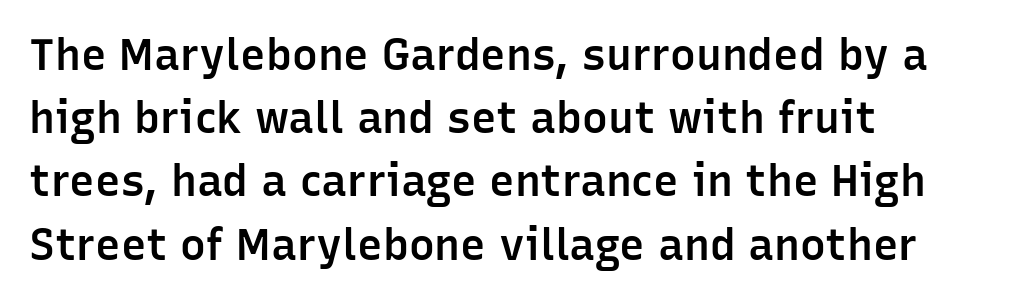
Q: Is the text bold? A: Semi-bold.
Q: Is the text italic (slanted)? A: No, it is upright.
Q: Is the typeface a serif or a sans-serif typeface? A: Sans-serif.
Q: Is the text underlined? A: No.
Q: How is the paragraph aligned? A: Left-aligned.
Q: Is the spacing between letters normal or unusually wide? A: Normal.
Q: Is the spacing between lines tight, normal or loose? A: Normal.
Q: Width (condensed, normal, or wide)? A: Normal.
Q: Stroke contrast? A: Low.
Q: x-height? A: Medium.
Q: Monospaced? A: No.
